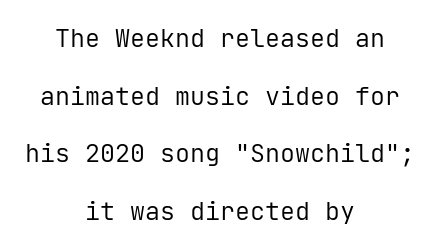
Compared with a typical body face, this is equally light or lighter still. The line-height multiplier appears high, well above default. Underlining? Definitely not there. The gaps between neighbouring characters are ordinary and unremarkable. The rendering positions every line midway between the sides. Vertical strokes here are truly vertical.
